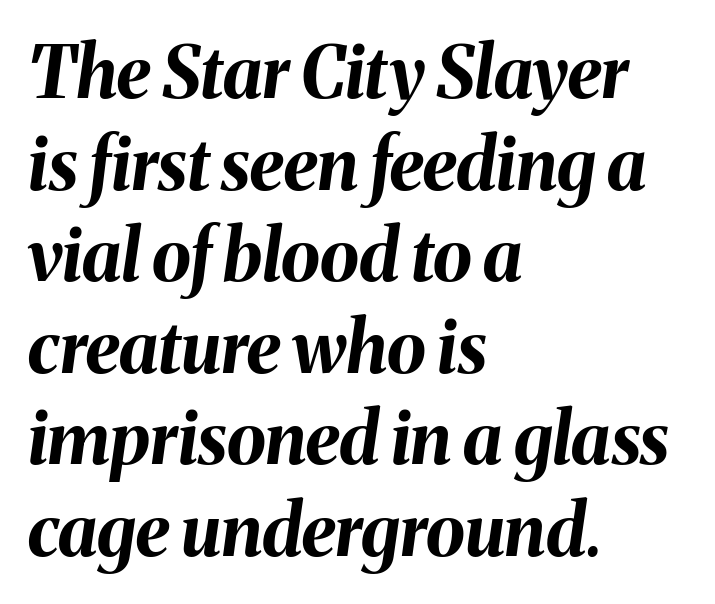
Emphasis-style slanted type is in use. Alignment: flush left. Line spacing here is normal. Students, note that the glyphs here touch the page at normal intervals.
